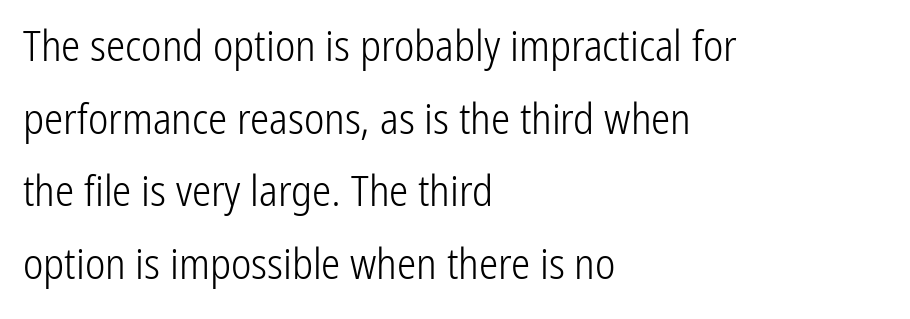
{"serif": "no", "italic": "no", "bold": "no", "weight": "light", "width": "condensed", "stroke_contrast": "low", "x_height": "medium", "monospaced": "no", "underline": "no", "align": "left", "line_spacing": "normal", "line_spacing_ratio": 1.69, "letter_spacing": "normal", "letter_spacing_em": 0.0, "glyph_px": 43}
